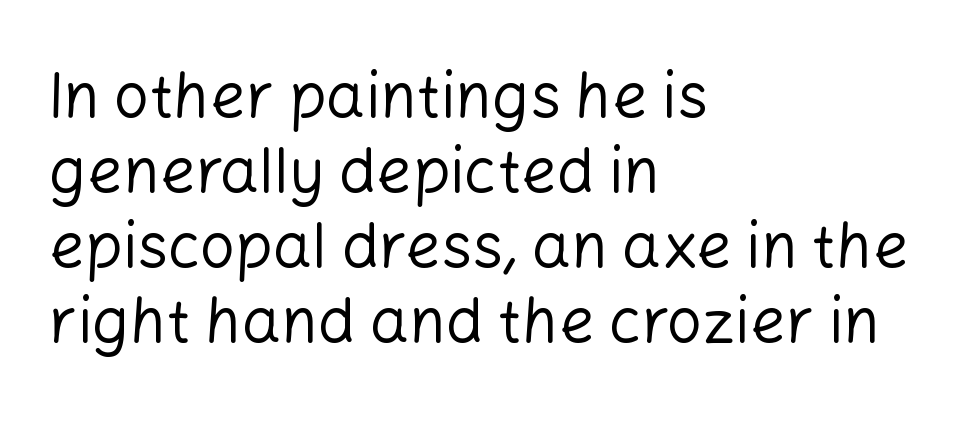
The image shows 62 px regular-weight sans-serif type, upright; set left-aligned, line spacing 1.21x, normal letter spacing, not underlined; low stroke contrast and a medium x-height.
